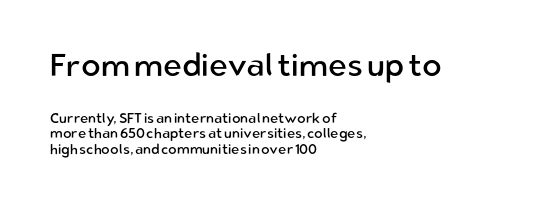
Compared with a centered layout, this one pins lines to the left instead. The passage shown is typed in a proportional face where columns would drift. The text was rendered using a sans face with plain stroke endings. The lettering stays uniformly vertical, giving the passage a roman look.
